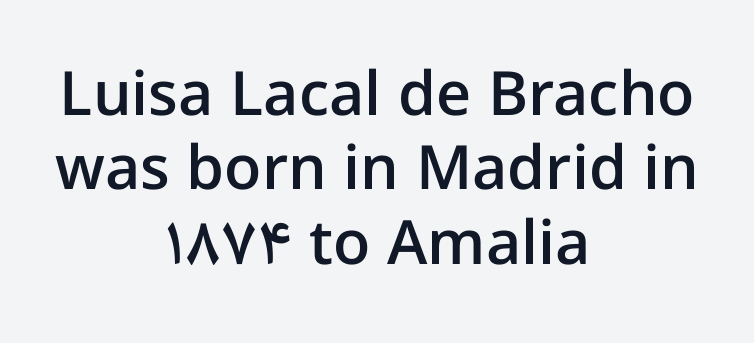
The face used here is a sans, in the tradition of grotesques and geometrics. You could not count columns in this text — the font is proportionally spaced. Weight check: semibold — heavier than regular, not quite bold. The letterforms sit shoulder to shoulder at normal distance. The lettering stays uniformly vertical, giving the passage a roman look.
